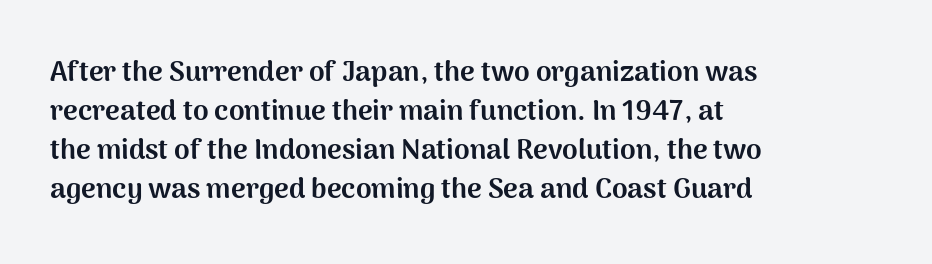
The passage is arranged the way most books set body copy — flush left. A bare baseline throughout the passage. Heft: maximum for text — a bold. The rendering shows plain stroke endings on the letterforms — a sans-serif design.
